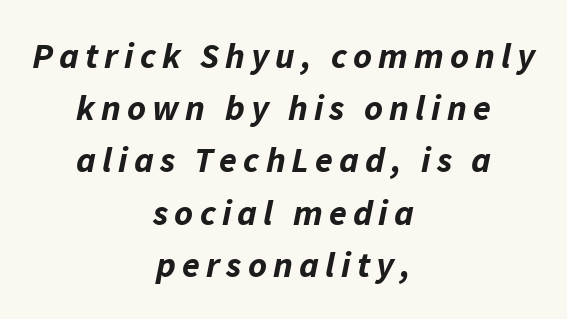
These lines sit exactly where default settings would place them. The typesetting leans heavy: a genuine bold. Designer's note — italics engaged. Centered paragraph, ragged on both sides. The space beneath each line is pristine and unruled.
